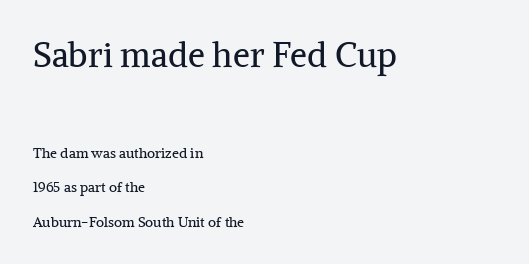
{"serif": "yes", "italic": "no", "bold": "no", "weight": "regular", "width": "normal", "stroke_contrast": "medium", "x_height": "medium", "monospaced": "no", "underline": "no", "align": "left", "line_spacing": "loose", "line_spacing_ratio": 2.46, "letter_spacing": "normal", "letter_spacing_em": 0.0, "larger_block": "first", "size_ratio": 2.43, "glyph_px": 34}
